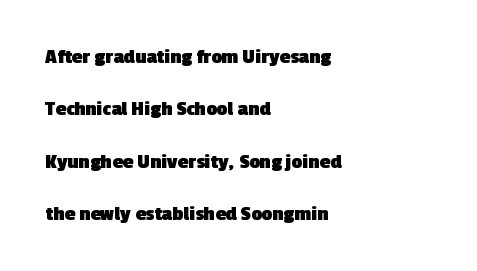
Q: Is the text bold? A: Yes.
Q: Is the text underlined? A: No.
Q: How is the paragraph aligned? A: Left-aligned.
Q: Is the spacing between letters normal or unusually wide? A: Normal.
Q: Is the spacing between lines tight, normal or loose? A: Loose.
